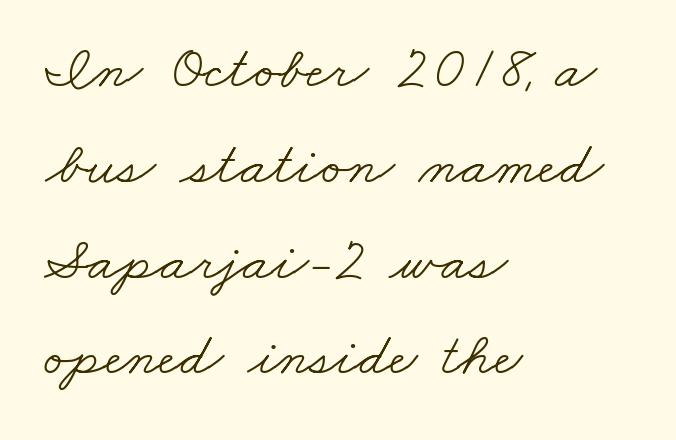
A student would call this left alignment; a typographer would say flush left, rag right. No chunkiness to these letters — they're not bold. Interline gaps are of average width in this sample. Type without underlining.
